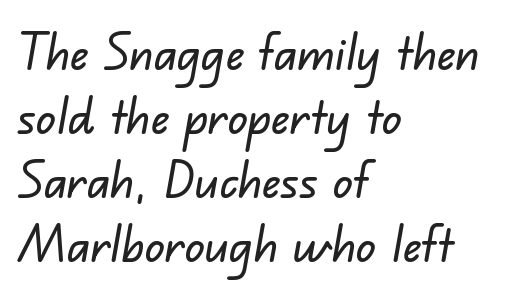
Q: Is the typeface a serif or a sans-serif typeface? A: Sans-serif.
Q: Is the text underlined? A: No.
Q: How is the paragraph aligned? A: Left-aligned.
Q: Is the spacing between letters normal or unusually wide? A: Normal.
Q: Is the spacing between lines tight, normal or loose? A: Normal.
Q: Width (condensed, normal, or wide)? A: Normal.
Q: Stroke contrast? A: Low.
Q: x-height? A: Small.
Q: Monospaced? A: No.
